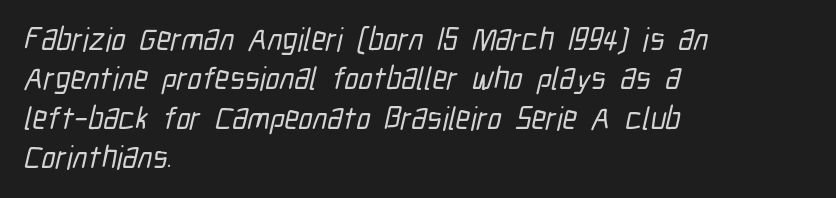
{"serif": "no", "width": "condensed", "stroke_contrast": "low", "x_height": "medium", "monospaced": "no", "underline": "no", "align": "left", "line_spacing_ratio": 1.23, "letter_spacing": "normal", "letter_spacing_em": 0.0, "glyph_px": 32}
